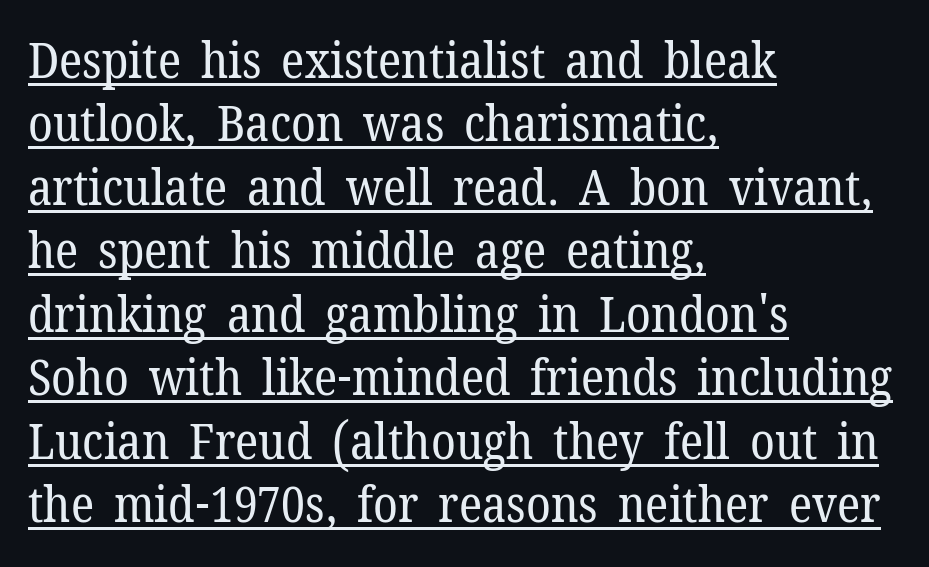
{"serif": "yes", "italic": "no", "bold": "no", "weight": "regular", "width": "normal", "stroke_contrast": "low", "x_height": "medium", "monospaced": "no", "underline": "yes", "align": "left", "line_spacing": "normal", "line_spacing_ratio": 1.27, "letter_spacing": "normal", "letter_spacing_em": 0.0, "glyph_px": 50}
